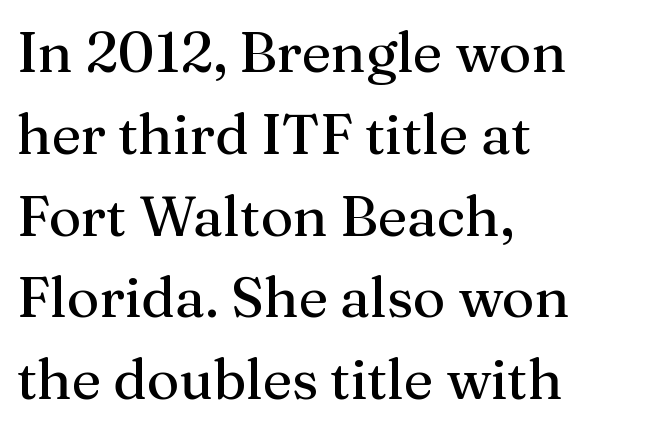
The image shows 56 px serif type, upright; set left-aligned, normal line spacing (1.46x), normal letter spacing, not underlined; medium stroke contrast and a medium x-height.
